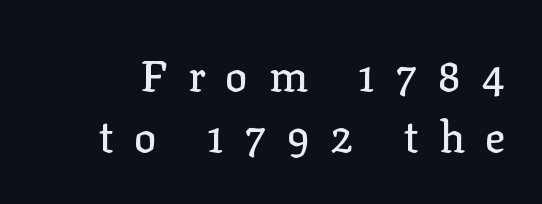
The image shows 43 px serif type, upright; set normal line spacing (1.43x), unusually wide letter spacing (+0.47 em), not underlined; low stroke contrast and a medium x-height.
